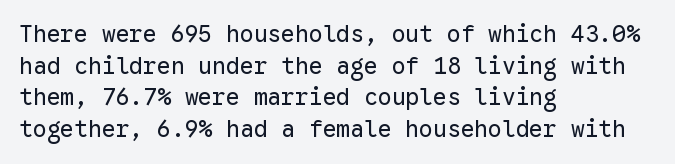
{"italic": "no", "bold": "no", "underline": "no", "align": "left", "line_spacing": "normal", "line_spacing_ratio": 1.38, "letter_spacing": "normal", "letter_spacing_em": 0.0, "glyph_px": 23}
